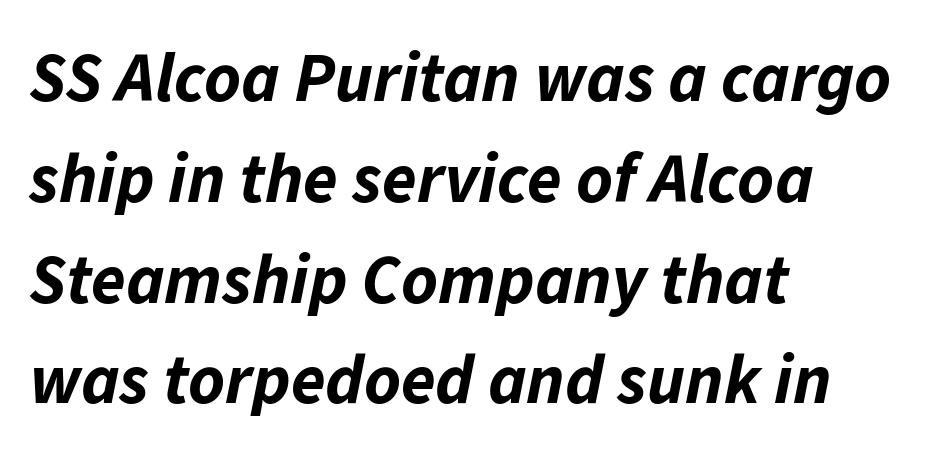
{"italic": "yes", "lean": "right", "slant_degrees": 11, "bold": "yes", "weight": "bold", "width": "normal", "stroke_contrast": "low", "x_height": "medium", "monospaced": "no", "underline": "no", "align": "left", "line_spacing": "normal", "line_spacing_ratio": 1.44, "letter_spacing": "normal", "letter_spacing_em": 0.0, "glyph_px": 70}
